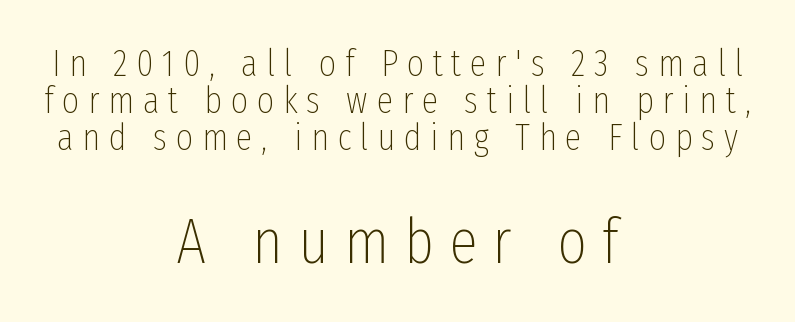
The image shows 64 px thin, condensed sans-serif type, upright; set centered, tight line spacing (1.0x), unusually wide letter spacing (+0.24 em), not underlined; the second (bottom) block is 1.73x larger; low stroke contrast and a medium x-height.
